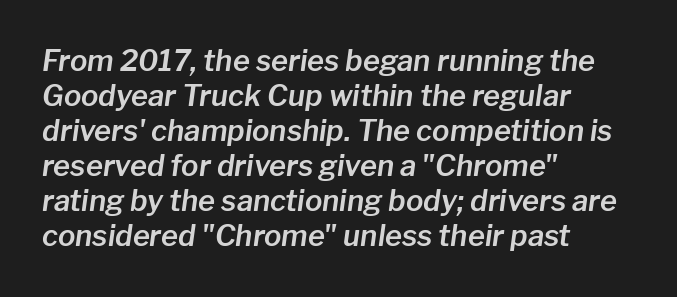
The image shows 29 px text type, italic (leaning right); set left-aligned, line spacing 1.21x, normal letter spacing, not underlined; low stroke contrast and a medium x-height.
